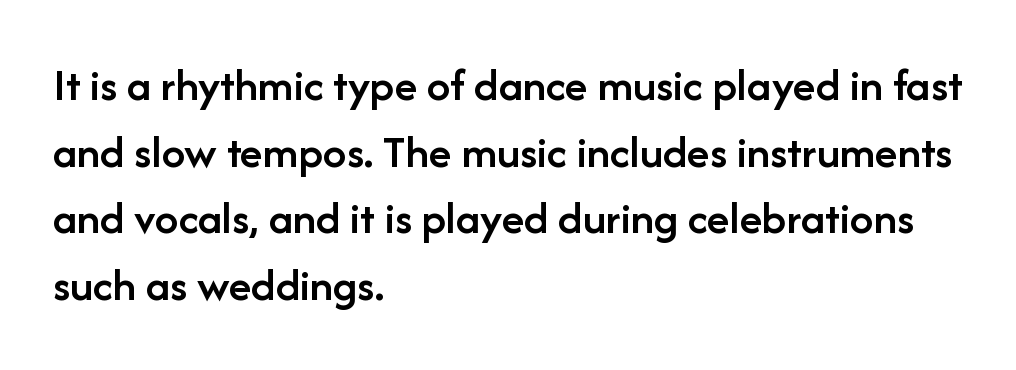
The image shows 47 px semibold sans-serif type, upright; set left-aligned, normal line spacing (1.42x), normal letter spacing, not underlined; low stroke contrast and a medium x-height.
